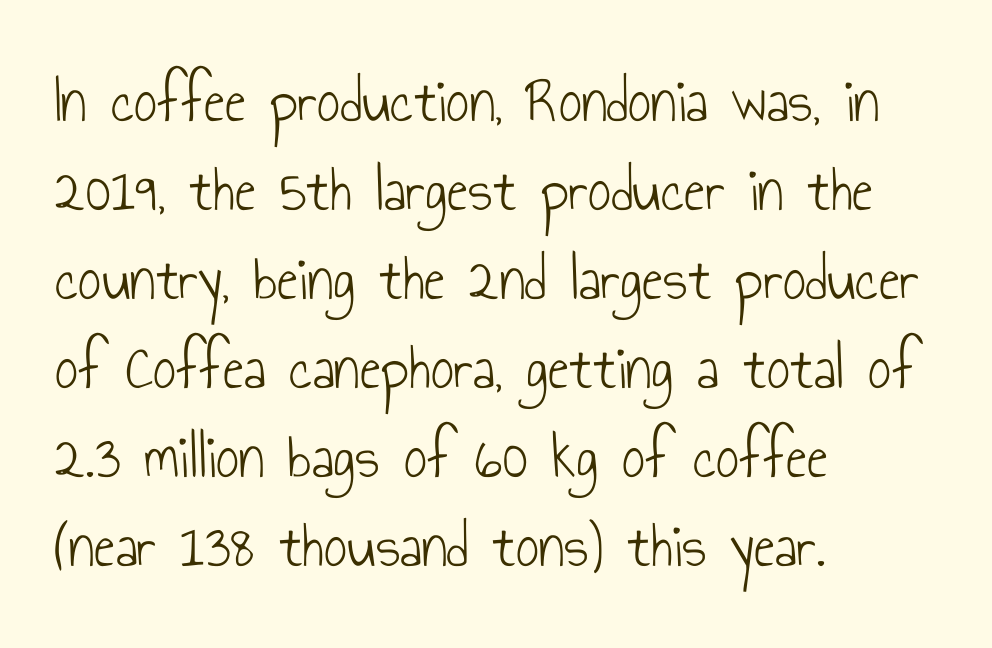
The image shows 64 px light, condensed sans-serif type, upright; set left-aligned, normal line spacing (1.39x), normal letter spacing, not underlined; low stroke contrast and a small x-height.
